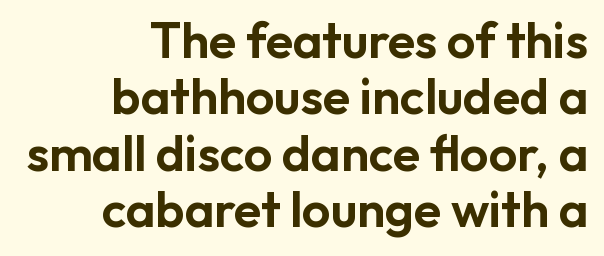
{"serif": "no", "italic": "no", "width": "normal", "stroke_contrast": "low", "x_height": "medium", "monospaced": "no", "underline": "no", "align": "right", "line_spacing": "tight", "line_spacing_ratio": 1.13, "letter_spacing": "normal", "letter_spacing_em": 0.0, "glyph_px": 50}
